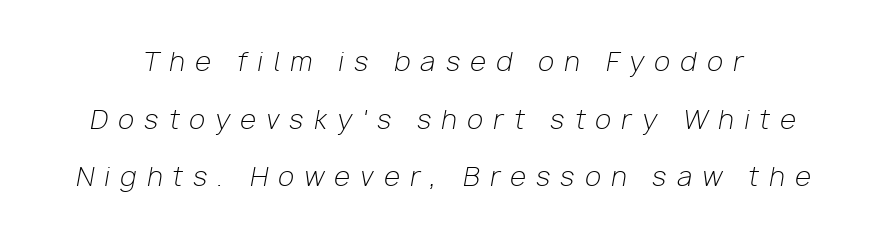
Is this a heavy cut? Hardly; it is regular or lighter. The line texture is sparse and dotted thanks to wide tracking. The block of text is sparse from top to bottom, with ample space between rows. Italic: yes, the glyphs are oblique. Nobody drew a line under any word here.
